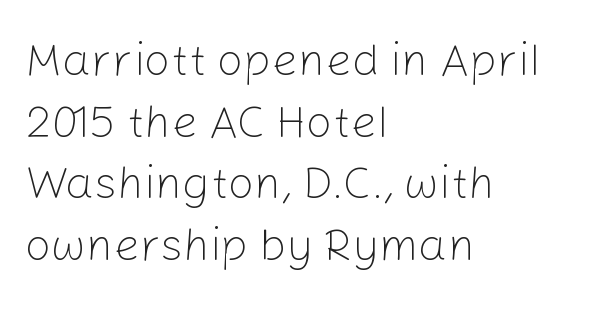
{"serif": "no", "italic": "no", "bold": "no", "weight": "light", "width": "normal", "stroke_contrast": "low", "x_height": "medium", "monospaced": "no", "underline": "no", "align": "left", "line_spacing": "normal", "line_spacing_ratio": 1.34, "letter_spacing": "normal", "letter_spacing_em": 0.0, "glyph_px": 46}
